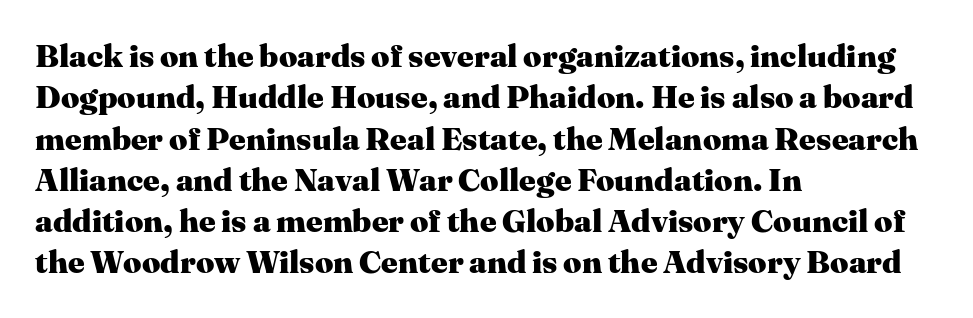
Each letter's strokes conclude with small projecting serifs. The ragged edge is on the right, which tells us the setting is flush left. Each new line begins a customary step beneath the previous one. Rendered with straight, roman letterforms.
